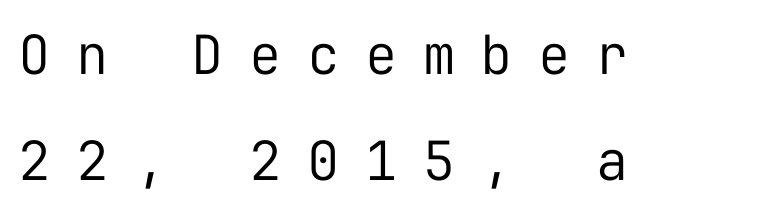
Q: Is the text bold? A: No.
Q: Is the text italic (slanted)? A: No, it is upright.
Q: Is the typeface a serif or a sans-serif typeface? A: Sans-serif.
Q: Is the text underlined? A: No.
Q: How is the paragraph aligned? A: Left-aligned.
Q: Is the spacing between letters normal or unusually wide? A: Unusually wide.
Q: Is the spacing between lines tight, normal or loose? A: Loose.
Q: Width (condensed, normal, or wide)? A: Normal.
Q: Stroke contrast? A: Low.
Q: x-height? A: Medium.
Q: Monospaced? A: Yes.
